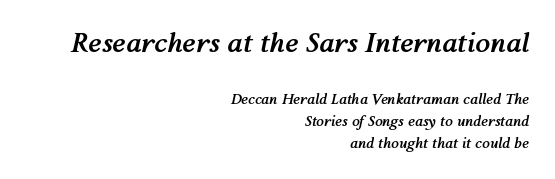
The axis of the letterforms is tilted away from vertical. The passage shown is emphatically bold. You could call the tracking neutral — neither tight nor loose. The specimen omits any rule beneath the text block's lines.
